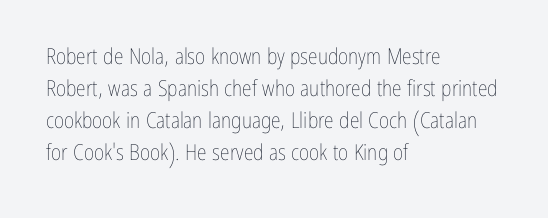
{"italic": "no", "bold": "no", "underline": "no", "align": "left", "line_spacing": "normal", "line_spacing_ratio": 1.45, "letter_spacing": "normal", "letter_spacing_em": 0.0, "glyph_px": 22}
